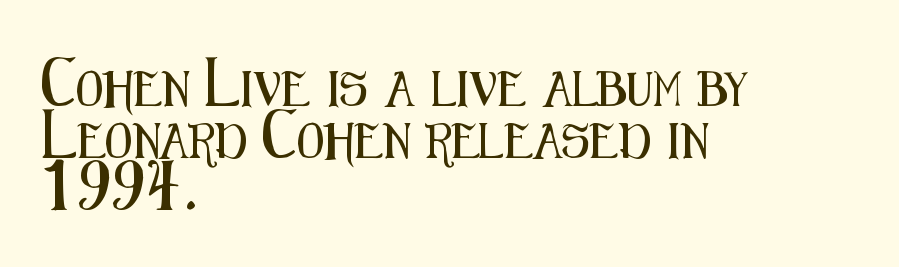
The image shows 35 px condensed type, upright; set left-aligned, normal line spacing (1.48x), normal letter spacing, not underlined; medium stroke contrast and a medium x-height.
